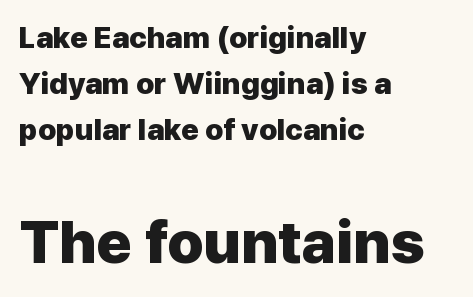
{"serif": "no", "italic": "no", "bold": "yes", "weight": "heavy", "width": "normal", "stroke_contrast": "low", "x_height": "medium", "monospaced": "no", "underline": "no", "align": "left", "line_spacing": "normal", "line_spacing_ratio": 1.53, "letter_spacing": "normal", "letter_spacing_em": 0.0, "larger_block": "second", "size_ratio": 2.0, "glyph_px": 60}
